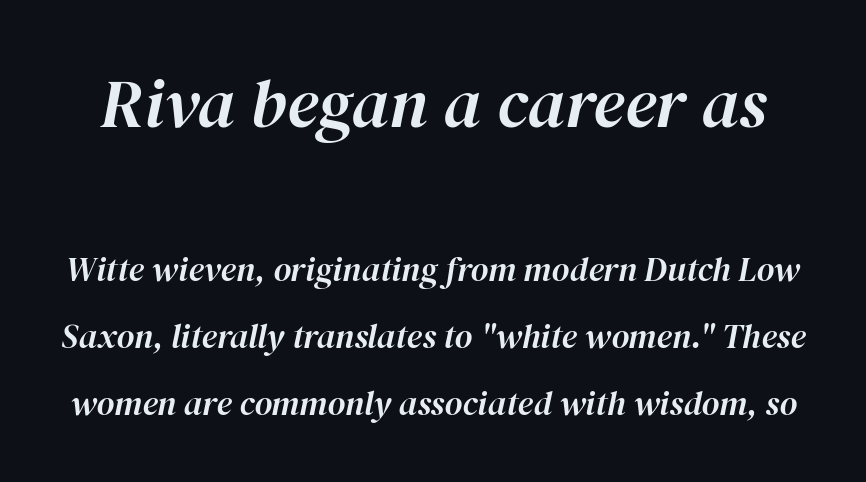
The image shows 69 px text type, italic (leaning right); set loose line spacing (1.96x), normal letter spacing, not underlined; the first (top) block is 2.03x larger; high stroke contrast and a medium x-height.
